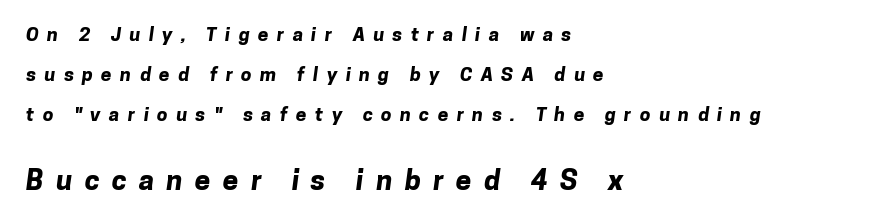
Students, observe: this is what heavily led, spacious text looks like. Strong, thick strokes mark this as bold type. This rendering employs a face without finishing strokes, i.e., a sans-serif. The passage shown has open, widely tracked lettering throughout. Line beginnings align vertically; line endings do not.
